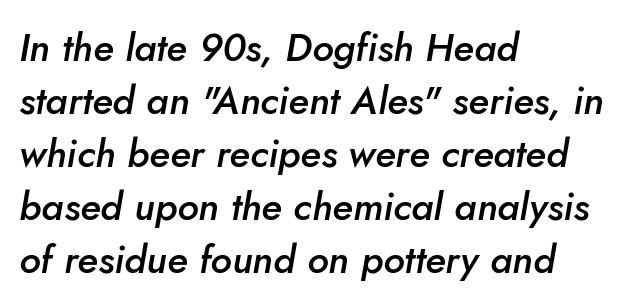
The gap between lines stays unmarked. The typesetter chose a ragged-right arrangement here. Each word holds together tightly as a unit, with standard inter-letter gaps. The letters advance in unequal steps, a hallmark of proportional type. Honestly, the row spacing looks completely unremarkable.
